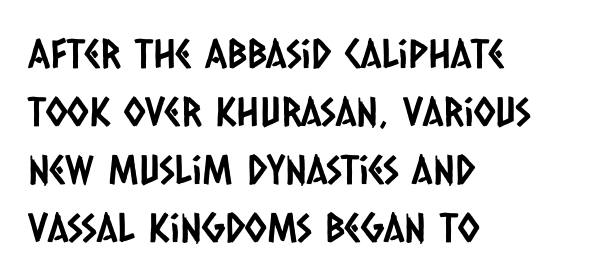
The image shows 40 px condensed sans-serif type; set left-aligned, normal line spacing (1.45x), normal letter spacing, not underlined; low stroke contrast and a large x-height.
